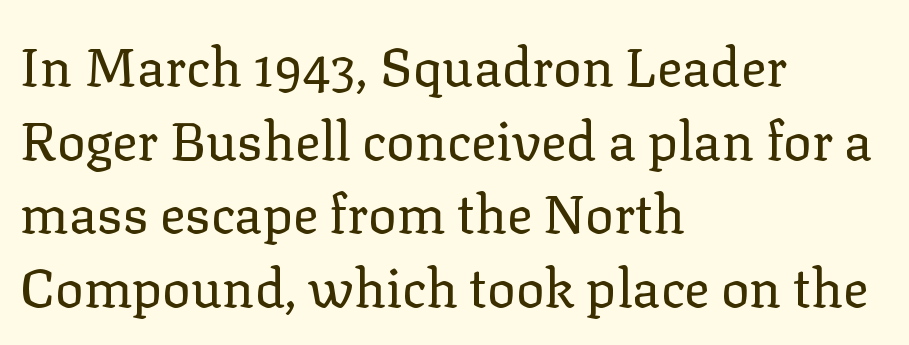
{"serif": "yes", "italic": "no", "bold": "no", "weight": "regular", "width": "normal", "stroke_contrast": "low", "x_height": "medium", "monospaced": "no", "underline": "no", "align": "left", "line_spacing": "normal", "line_spacing_ratio": 1.39, "letter_spacing": "normal", "letter_spacing_em": 0.0, "glyph_px": 53}
